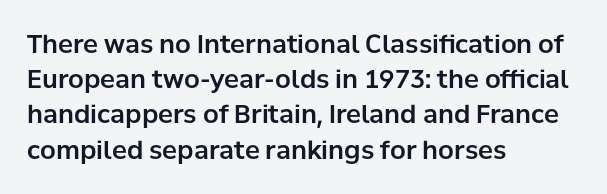
{"italic": "no", "underline": "no", "align": "left", "line_spacing": "normal", "line_spacing_ratio": 1.41, "letter_spacing": "normal", "letter_spacing_em": 0.0, "glyph_px": 25}
